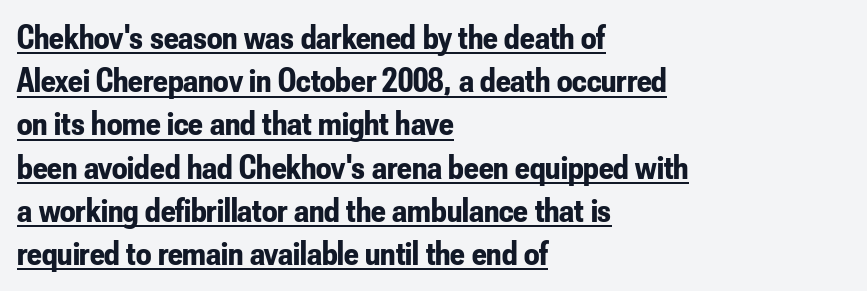
The image shows 34 px bold, condensed sans-serif type, upright; set left-aligned, normal line spacing (1.27x), normal letter spacing, underlined; low stroke contrast and a small x-height.
